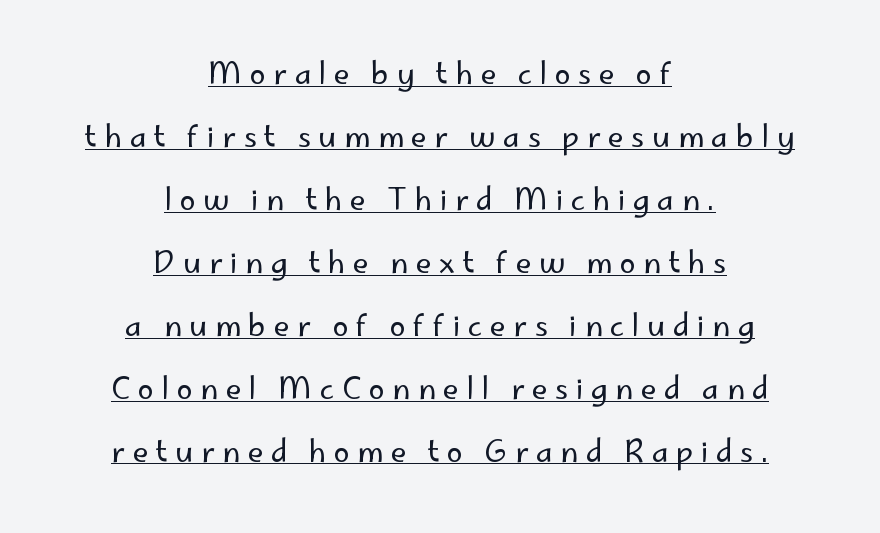
The letterforms sit at book weight or below. Substantial extra tracking has been applied to these lines. Horizontal bands of white between lines are thick stripes. The sample's only ornament is a line tracing under the words. A typesetter would call this proportional, since set widths differ per character. This is the regular roman posture of the typeface.
